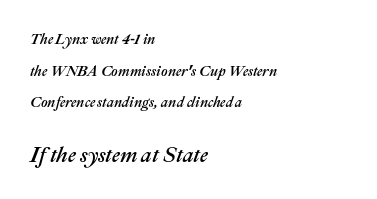
The image shows 21 px text type, italic (leaning right); set left-aligned, loose line spacing (2.26x), normal letter spacing, not underlined; the second (bottom) block is 1.5x larger.
